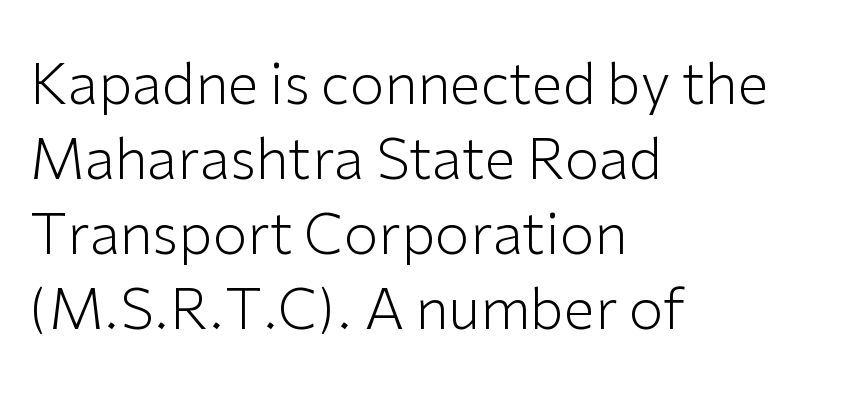
Serifs: no, the terminals of the letterforms are clean. The lines are quadded left. Clear beneath every line of the passage. Heft: none added — not bold. The font's upright variant was chosen for this text.
